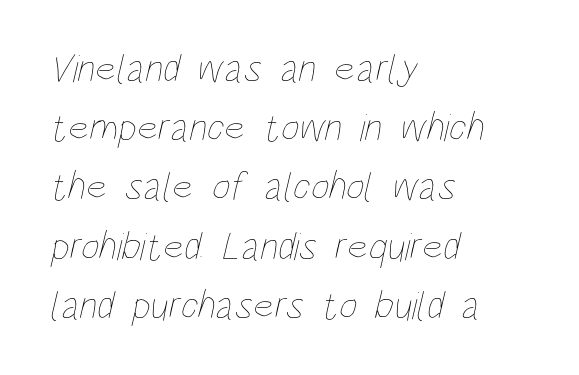
Rows of type keep a routine distance in the vertical direction. Compared with a typical body face, this is equally light or lighter still. This rendering uses left alignment, leaving the right contour irregular. Letter spacing: default.
